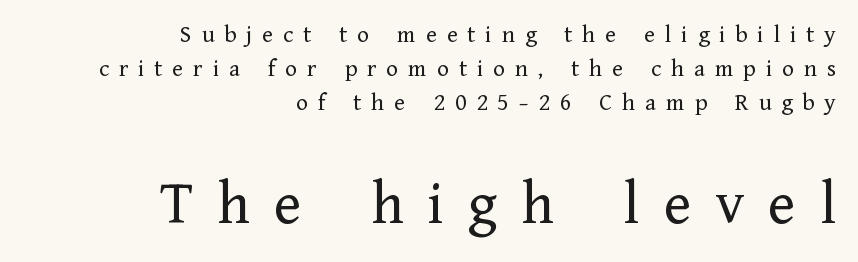
The passage shown has open, widely tracked lettering throughout. Is this a heavy cut? Hardly; it is regular or lighter. The passage is arranged like a letterhead date or caption credit — flush right. Character widths vary here, with narrow letters taking less room than wide ones. Plain, unruled lines of type.
